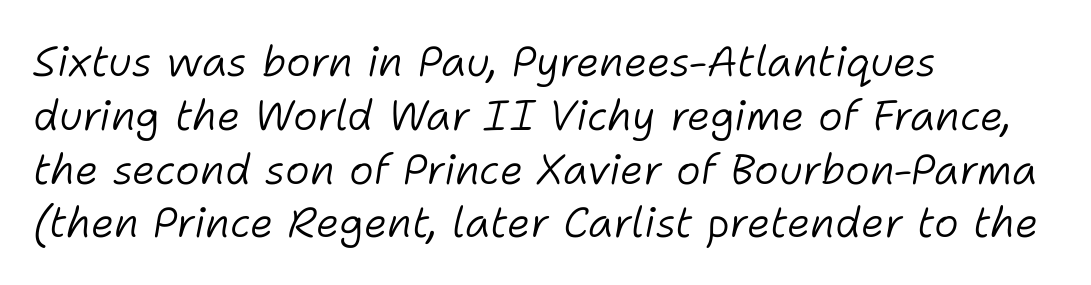
There is no visible air inserted between adjacent glyphs. Notice how the stems are inclined rather than vertical — that's the hallmark of italics. No chunkiness to these letters — they're not bold. The passage shown is typed in a proportional face where columns would drift. The string is rendered with underlining switched off.
